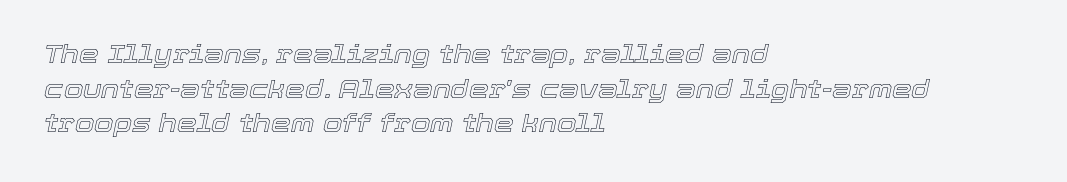
Q: Is the text italic (slanted)? A: Yes, it leans right by about 12 degrees.
Q: Is the text underlined? A: No.
Q: How is the paragraph aligned? A: Left-aligned.
Q: Is the spacing between letters normal or unusually wide? A: Normal.
Q: Is the spacing between lines tight, normal or loose? A: Normal.
